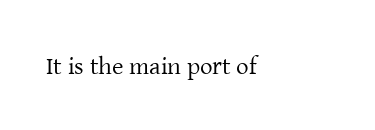
Q: Is the text bold? A: No.
Q: Is the text italic (slanted)? A: No, it is upright.
Q: Is the text underlined? A: No.
Q: How is the paragraph aligned? A: Left-aligned.
Q: Is the spacing between letters normal or unusually wide? A: Normal.
